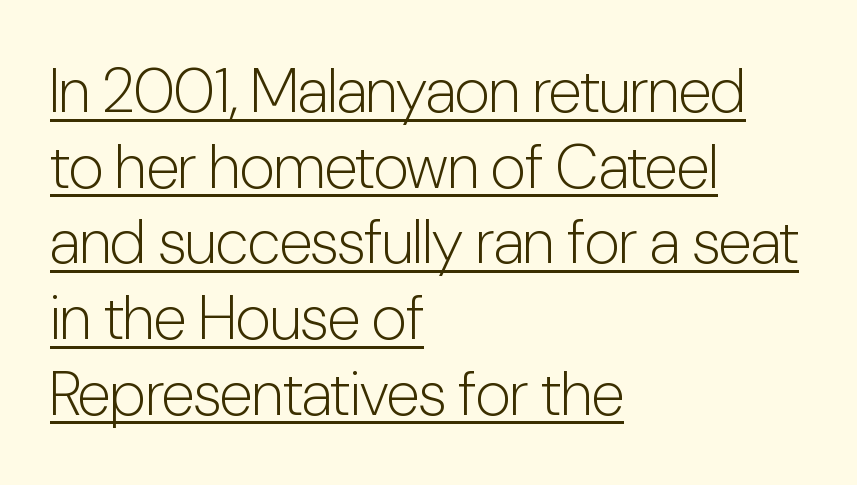
{"serif": "no", "italic": "no", "bold": "no", "weight": "light", "width": "condensed", "stroke_contrast": "low", "x_height": "medium", "monospaced": "no", "underline": "yes", "align": "left", "line_spacing_ratio": 1.22, "letter_spacing": "normal", "letter_spacing_em": 0.0, "glyph_px": 62}
